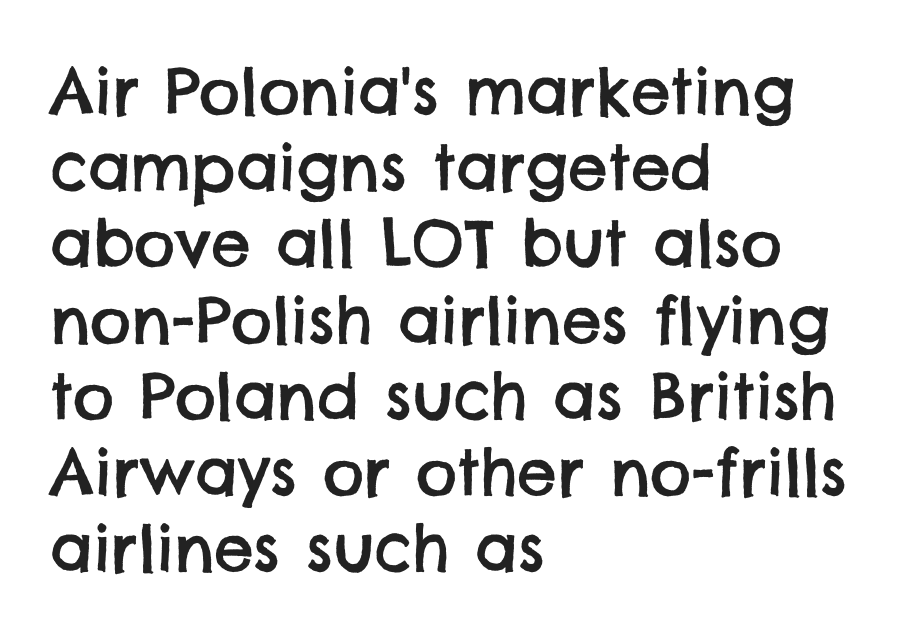
{"serif": "no", "width": "normal", "stroke_contrast": "low", "x_height": "large", "monospaced": "no", "underline": "no", "align": "left", "line_spacing_ratio": 1.21, "letter_spacing": "normal", "letter_spacing_em": 0.0, "glyph_px": 63}
